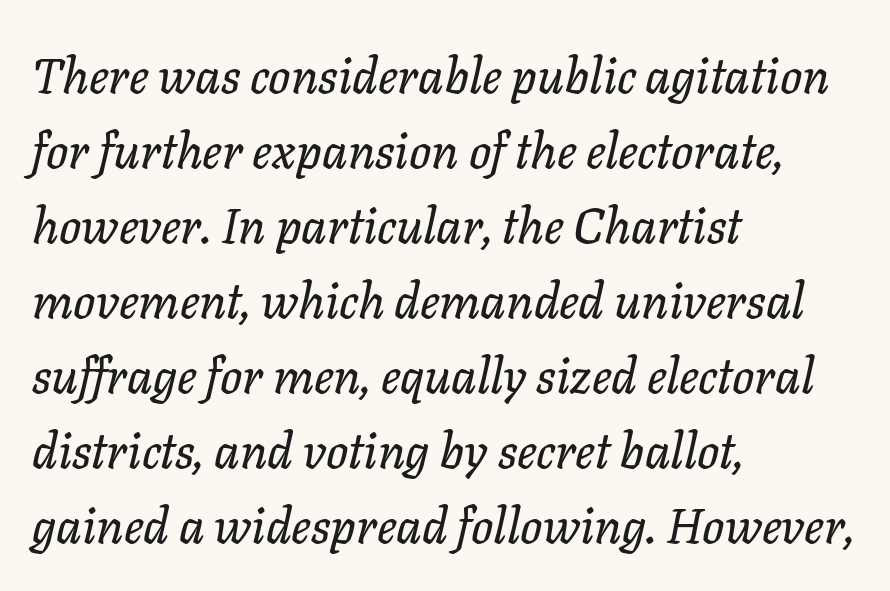
{"italic": "yes", "lean": "right", "slant_degrees": 11, "width": "normal", "stroke_contrast": "low", "x_height": "medium", "monospaced": "no", "underline": "no", "align": "left", "line_spacing": "normal", "line_spacing_ratio": 1.53, "letter_spacing": "normal", "letter_spacing_em": 0.0, "glyph_px": 49}
